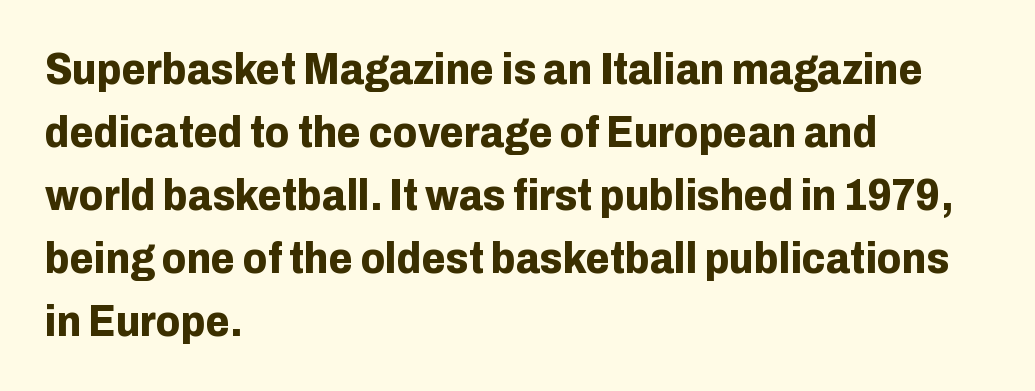
The glyphs have the mass of a bold cut. The rendering uses a moderate line-height, typical for paragraphs. The letters stand upright; this is a roman face. The designer went with a sans here, leaving each stem footless. Clear beneath every line of the passage. You could not count columns in this text — the font is proportionally spaced.
